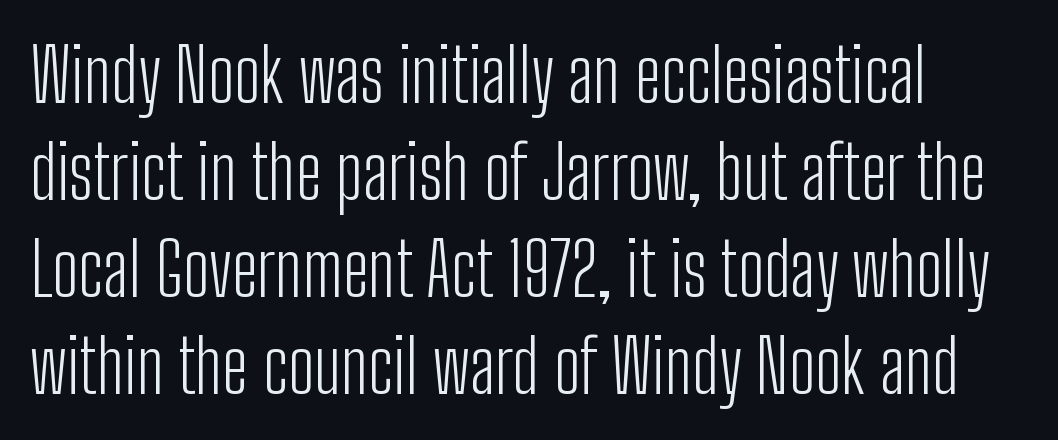
Q: Is the text bold? A: No.
Q: Is the text italic (slanted)? A: No, it is upright.
Q: Is the typeface a serif or a sans-serif typeface? A: Sans-serif.
Q: Is the text underlined? A: No.
Q: How is the paragraph aligned? A: Left-aligned.
Q: Is the spacing between letters normal or unusually wide? A: Normal.
Q: Is the spacing between lines tight, normal or loose? A: Normal.
Q: Width (condensed, normal, or wide)? A: Condensed.
Q: Stroke contrast? A: Low.
Q: x-height? A: Medium.
Q: Monospaced? A: No.
